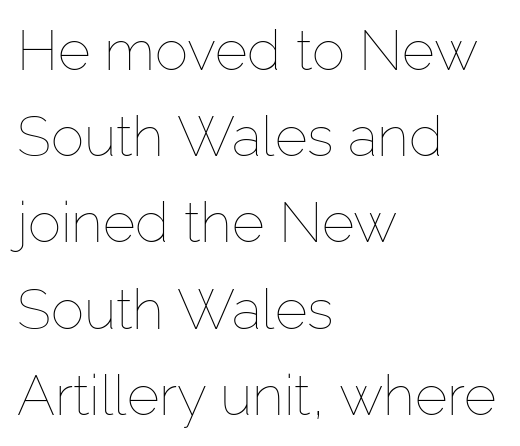
Q: Is the text bold? A: No.
Q: Is the text italic (slanted)? A: No, it is upright.
Q: Is the text underlined? A: No.
Q: How is the paragraph aligned? A: Left-aligned.
Q: Is the spacing between letters normal or unusually wide? A: Normal.
Q: Is the spacing between lines tight, normal or loose? A: Normal.
Q: Width (condensed, normal, or wide)? A: Normal.
Q: Stroke contrast? A: Low.
Q: x-height? A: Medium.
Q: Monospaced? A: No.
